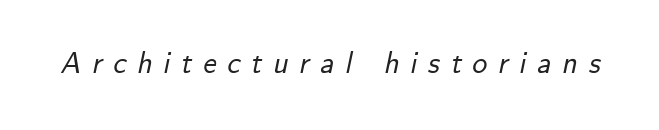
The image shows 30 px text type, italic (leaning right); set unusually wide letter spacing (+0.36 em), not underlined; low stroke contrast and a small x-height.
